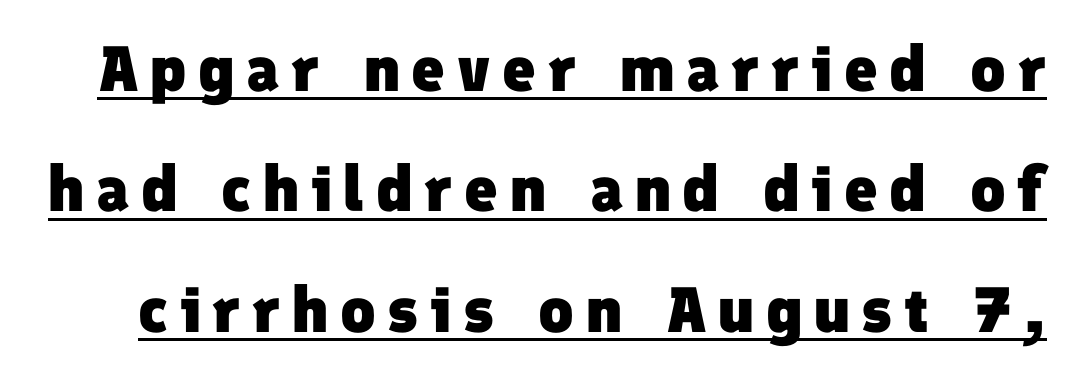
{"serif": "no", "bold": "yes", "weight": "heavy", "width": "normal", "stroke_contrast": "low", "x_height": "medium", "monospaced": "no", "underline": "yes", "line_spacing_ratio": 1.88, "glyph_px": 64}
